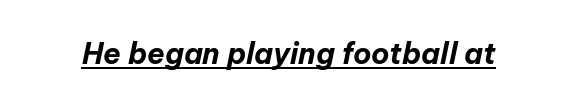
The image shows 29 px bold type, italic (leaning right); set normal letter spacing, underlined; low stroke contrast and a medium x-height.
